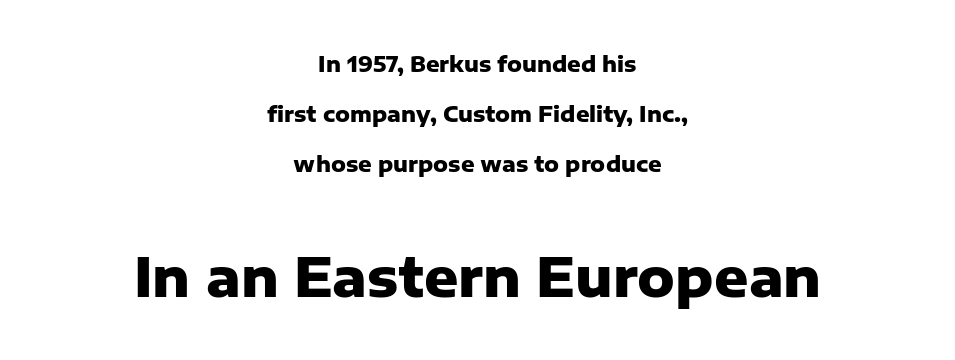
Line spacing here is loose. Horizontally, the lines are justified to the midpoint only. The letterforms sit shoulder to shoulder at normal distance. The emphasis by scale lands on block number two, below. If you drew a line through each stem, it would be perfectly vertical.
